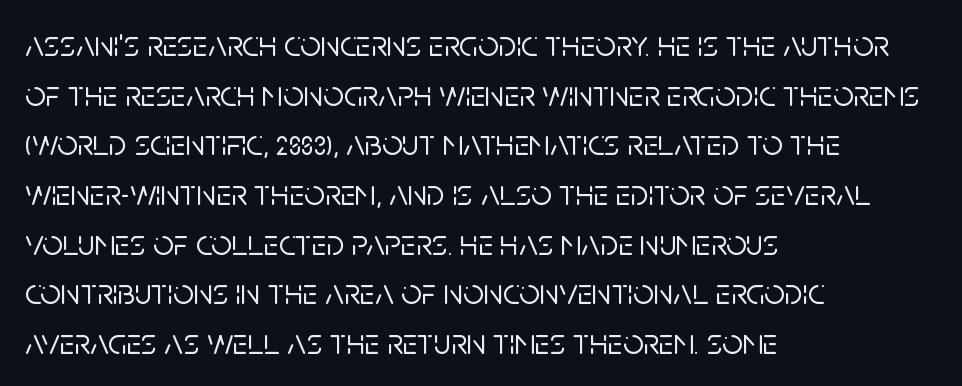
Q: Is the text italic (slanted)? A: No, it is upright.
Q: Is the typeface a serif or a sans-serif typeface? A: Sans-serif.
Q: Is the text underlined? A: No.
Q: How is the paragraph aligned? A: Left-aligned.
Q: Is the spacing between letters normal or unusually wide? A: Normal.
Q: Is the spacing between lines tight, normal or loose? A: Normal.
Q: Width (condensed, normal, or wide)? A: Normal.
Q: Stroke contrast? A: Low.
Q: x-height? A: Large.
Q: Monospaced? A: No.
